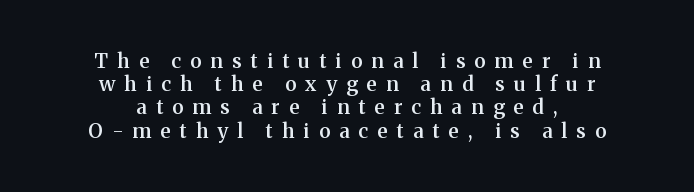
Q: Is the text bold? A: Semi-bold.
Q: Is the text italic (slanted)? A: No, it is upright.
Q: Is the text underlined? A: No.
Q: How is the paragraph aligned? A: Centered.
Q: Is the spacing between letters normal or unusually wide? A: Unusually wide.
